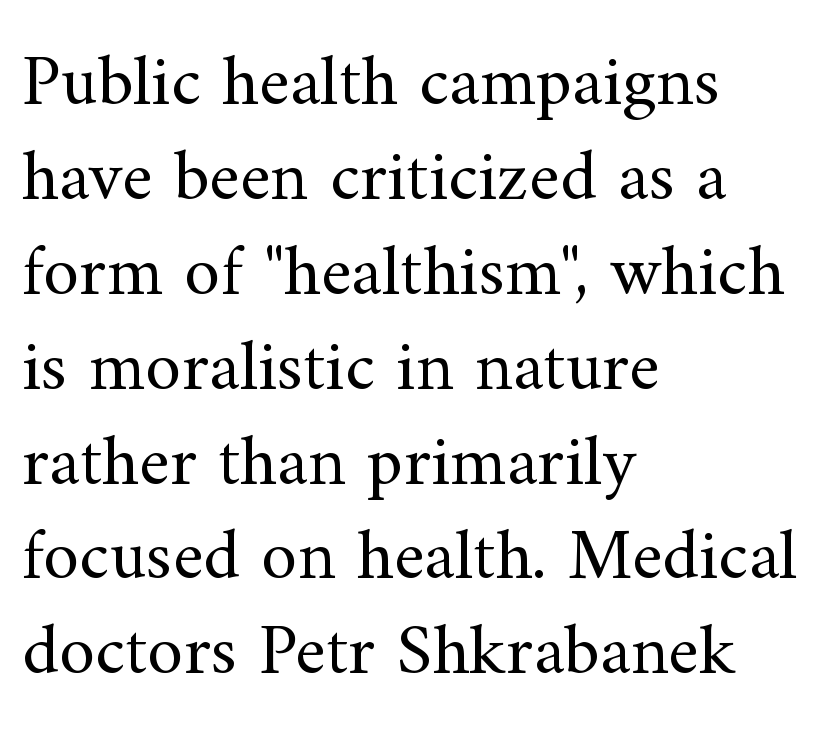
The image shows 73 px regular-weight serif type, upright; set left-aligned, normal line spacing (1.3x), normal letter spacing, not underlined; medium stroke contrast and a small x-height.
